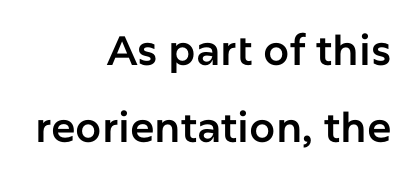
The image shows 41 px sans-serif type, upright; set right-aligned, line spacing 1.87x, normal letter spacing, not underlined; low stroke contrast and a medium x-height.
